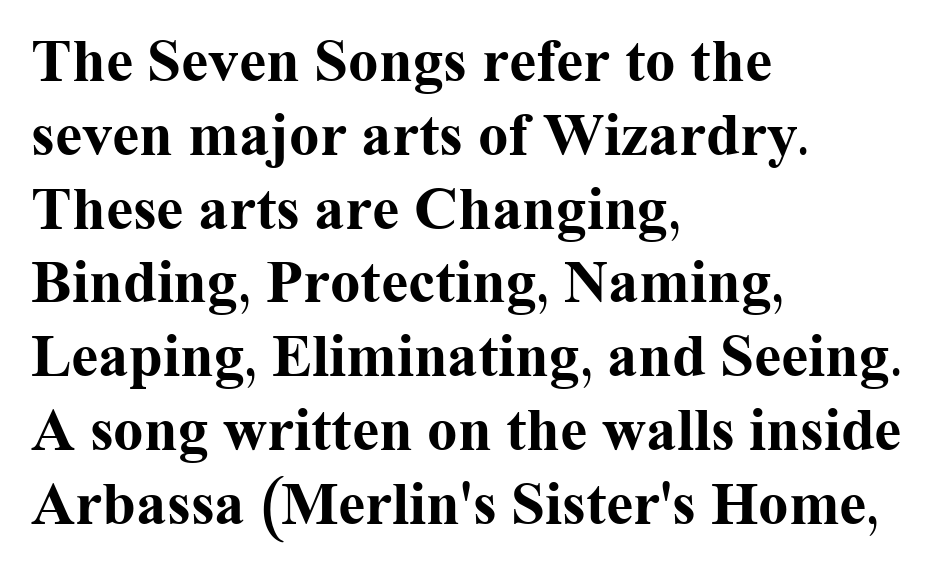
The image shows 61 px bold serif type, upright; set left-aligned, line spacing 1.21x, normal letter spacing, not underlined; medium stroke contrast and a medium x-height.
